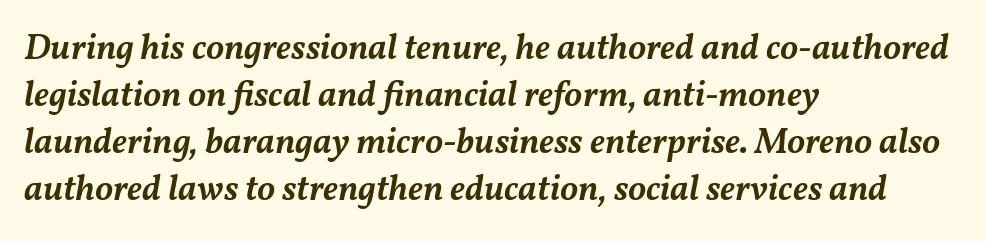
The letters advance in unequal steps, a hallmark of proportional type. Inter-character spacing is left at the font's built-in metrics. Characters are canted at an angle relative to the baseline's perpendicular. This block has exactly the height ordinary leading produces. The words here are not underlined.
